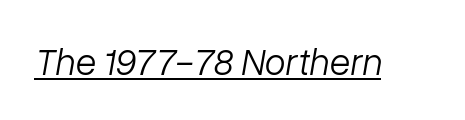
{"italic": "yes", "lean": "right", "slant_degrees": 10, "bold": "no", "weight": "light", "width": "normal", "stroke_contrast": "low", "x_height": "medium", "monospaced": "no", "underline": "yes", "letter_spacing": "normal", "letter_spacing_em": 0.0, "glyph_px": 38}
